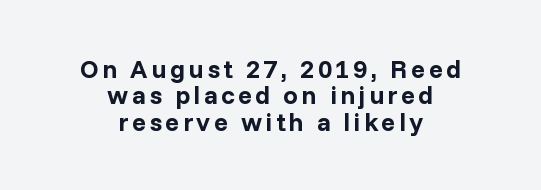
The image shows 26 px bold type, upright; set centered, tight line spacing (1.01x), not underlined.
